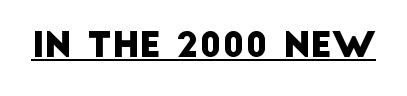
The image shows 35 px sans-serif type; set normal letter spacing, underlined; low stroke contrast and a large x-height.
